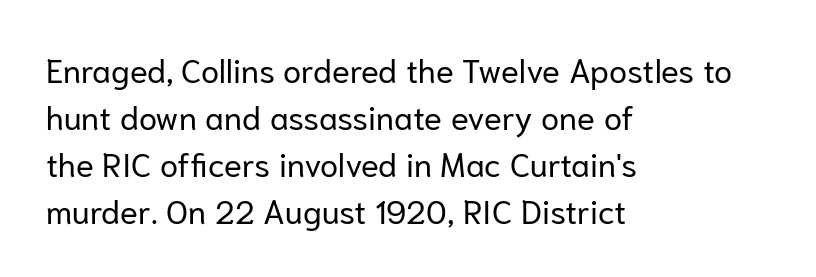
{"serif": "no", "italic": "no", "bold": "no", "weight": "regular", "width": "normal", "stroke_contrast": "low", "x_height": "medium", "monospaced": "no", "underline": "no", "align": "left", "line_spacing": "normal", "line_spacing_ratio": 1.42, "letter_spacing": "normal", "letter_spacing_em": 0.0, "glyph_px": 33}
